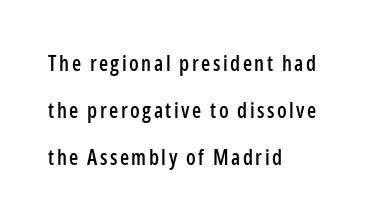
{"italic": "no", "underline": "no", "align": "left", "line_spacing": "loose", "line_spacing_ratio": 2.23, "glyph_px": 21}
